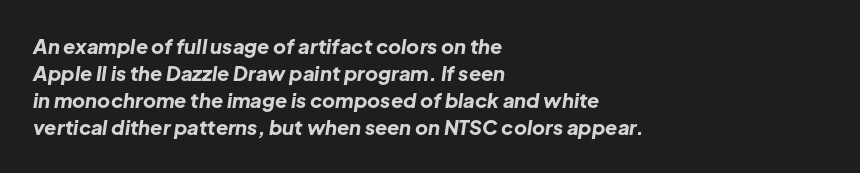
Q: Is the text bold? A: Yes.
Q: Is the text italic (slanted)? A: Yes, it leans right by about 8 degrees.
Q: Is the text underlined? A: No.
Q: How is the paragraph aligned? A: Left-aligned.
Q: Is the spacing between letters normal or unusually wide? A: Normal.
Q: Is the spacing between lines tight, normal or loose? A: Normal.
